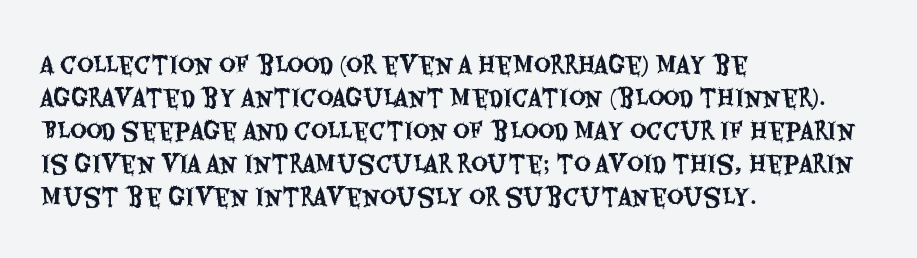
{"italic": "no", "underline": "no", "align": "left", "line_spacing": "normal", "line_spacing_ratio": 1.43, "letter_spacing": "normal", "letter_spacing_em": 0.0, "glyph_px": 23}
